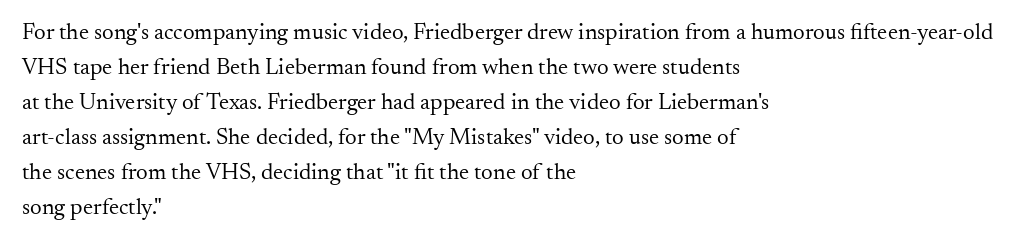
Weight: not bold — regular or lighter. The typesetter chose a ragged-right arrangement here. Each new line begins a customary step beneath the previous one. You could call the tracking neutral — neither tight nor loose. Only glyphs here, with clear space below each row. You can tell it's not italic because the verticals are truly vertical.
